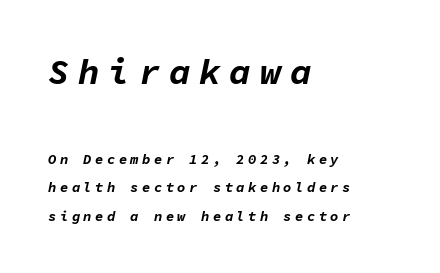
Large over small — that's the arrangement of the two blocks here. These lines stack with their left ends in a neat column. Style check: oblique. Each letter, wide or thin by design, is forced into the same width here. What's the leading like? Stretched, with rows far apart.
